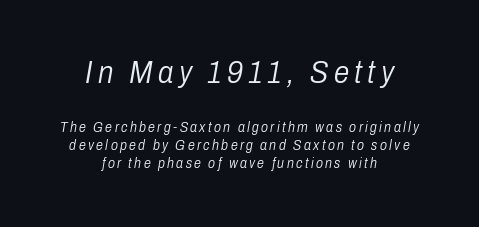
Is this a heavy cut? Hardly; it is regular or lighter. Decoration check: the copy has no underline. Varying glyph widths throughout — classic text-font behaviour. Slant detected: the letters are inclined. A typesetter would call this leading conventional body-copy spacing.
